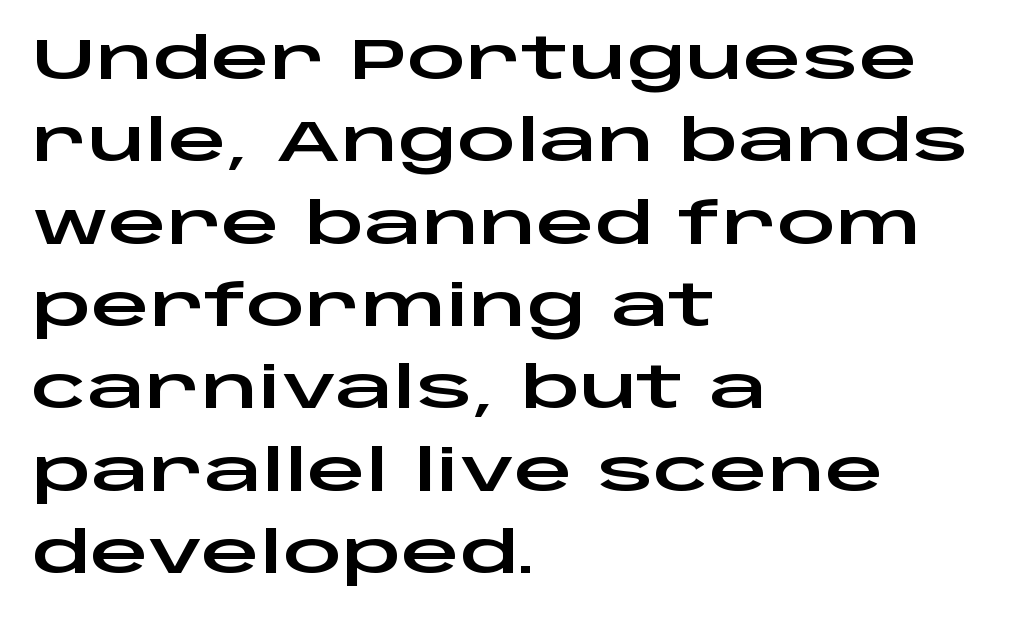
Q: Is the text italic (slanted)? A: No, it is upright.
Q: Is the typeface a serif or a sans-serif typeface? A: Sans-serif.
Q: Is the text underlined? A: No.
Q: How is the paragraph aligned? A: Left-aligned.
Q: Is the spacing between letters normal or unusually wide? A: Normal.
Q: Is the spacing between lines tight, normal or loose? A: Normal.
Q: Width (condensed, normal, or wide)? A: Wide.
Q: Stroke contrast? A: Low.
Q: x-height? A: Large.
Q: Monospaced? A: No.
